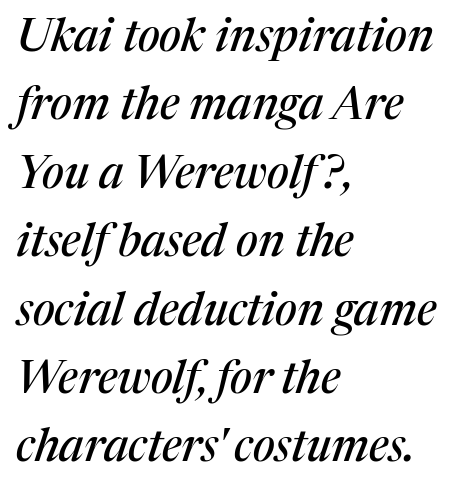
Compared with typical paragraphs, the rows here are spaced about the same. Just letters on the line, the space beneath them empty. Think of a printed novel: that variable character pitch is what you see here. The font family rendered here belongs to the serif group.
